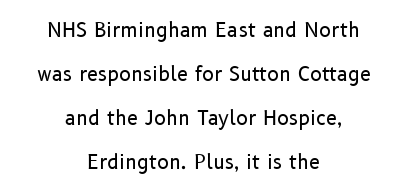
{"italic": "no", "bold": "no", "underline": "no", "align": "center", "line_spacing": "loose", "line_spacing_ratio": 2.2, "letter_spacing": "normal", "letter_spacing_em": 0.0, "glyph_px": 20}
